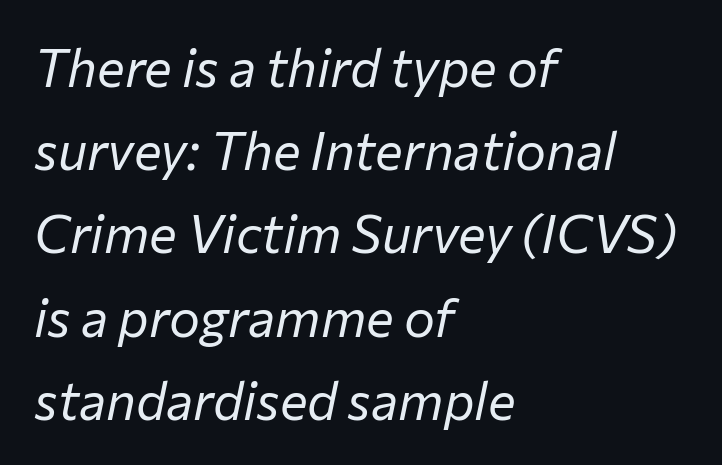
The image shows 52 px regular-weight type, italic (leaning right); set left-aligned, normal line spacing (1.6x), normal letter spacing, not underlined; low stroke contrast and a medium x-height.
